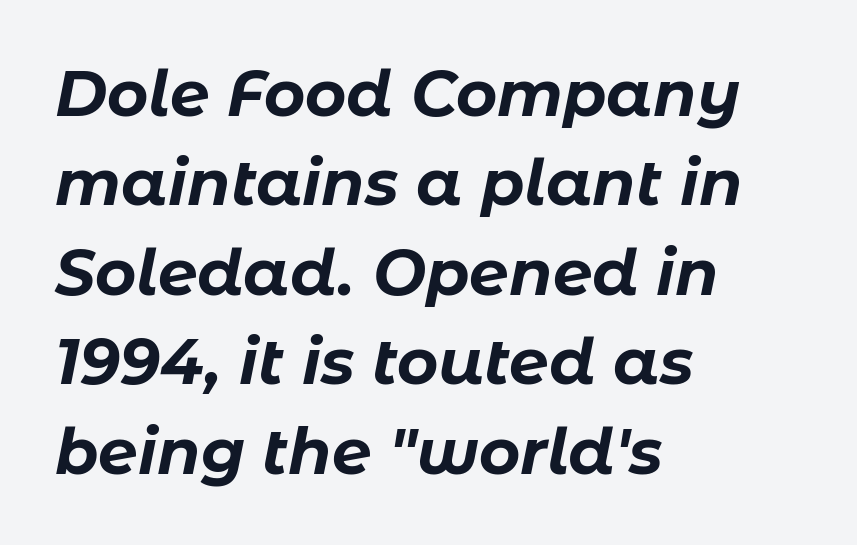
Notice how the passage keeps a crisp vertical edge on the left only. The space between consecutive lines is moderate. The strokes are fattened all the way to bold. Italic: yes, the glyphs are oblique. The letters advance in unequal steps, a hallmark of proportional type.
